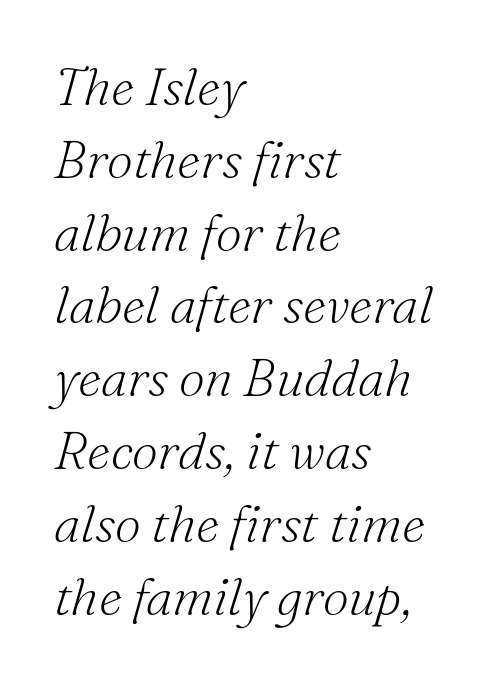
Weight: in the light-to-regular range. Regular leading. Each letter keeps its own natural width here, so spacing adapts to shape. The rendering shows small feet on the letterforms — a serif design. Is the type slanted? Yes — the strokes lean at a clear angle.
